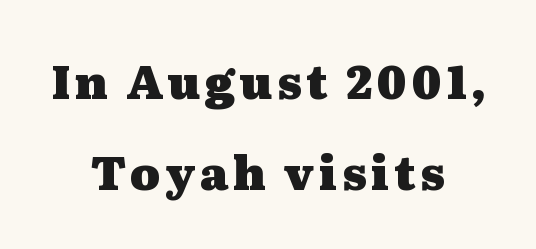
The image shows 46 px heavy, wide serif type, upright; set centered, loose line spacing (1.98x), not underlined; medium stroke contrast and a medium x-height.
